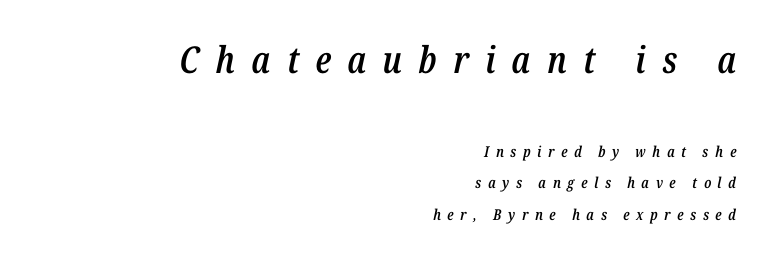
Q: Is the text bold? A: Semi-bold.
Q: Is the text italic (slanted)? A: Yes, it leans right by about 12 degrees.
Q: Is the text underlined? A: No.
Q: How is the paragraph aligned? A: Right-aligned.
Q: Is the spacing between letters normal or unusually wide? A: Unusually wide.
Q: Is the spacing between lines tight, normal or loose? A: Loose.
Q: Which block of text is set in a larger size, the first (top) or the second (bottom)? A: The first (top) one.
Q: Width (condensed, normal, or wide)? A: Condensed.
Q: Stroke contrast? A: Low.
Q: x-height? A: Medium.
Q: Monospaced? A: No.
